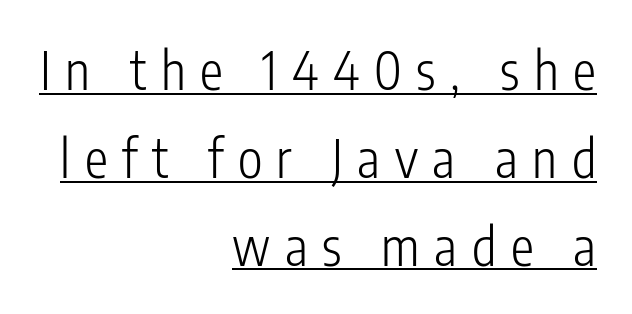
The image shows 52 px light, condensed sans-serif type, upright; set right-aligned, normal line spacing (1.69x), unusually wide letter spacing (+0.28 em), underlined; low stroke contrast and a medium x-height.
